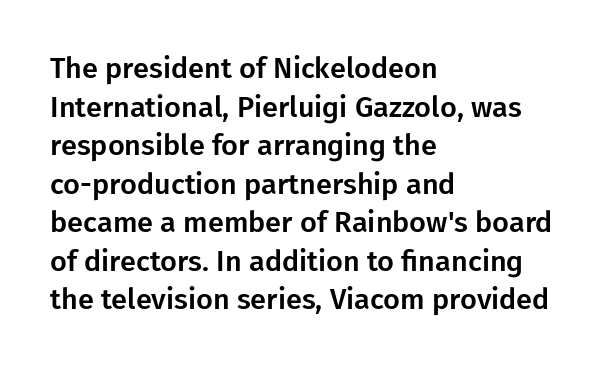
The image shows 29 px sans-serif type, upright; set left-aligned, normal line spacing (1.33x), normal letter spacing, not underlined; low stroke contrast and a medium x-height.
